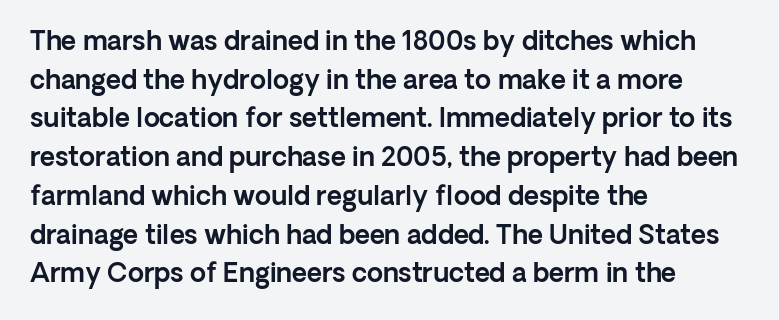
If you measured baseline to baseline, you'd find a middling distance. The line texture is even and compact thanks to regular tracking. Descender tails drop into unmarked territory. Posture: upright roman. Horizontally, the lines are justified to the leading edge only.
